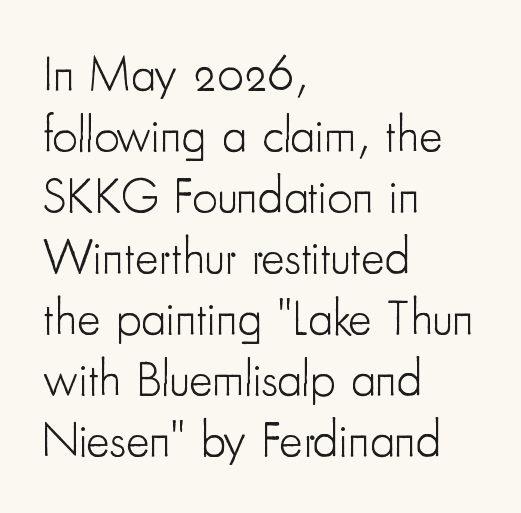
These lines are rendered in a variable-pitch font. In terms of posture, this sample is upright. Has an underline been added? It has not. Ink coverage per letter is moderate at most.
